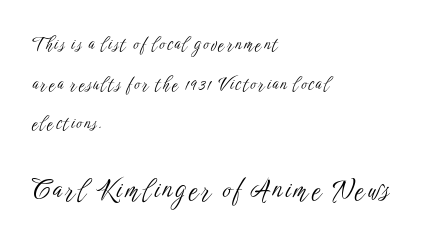
Q: Is the text bold? A: No.
Q: Is the text italic (slanted)? A: Yes.
Q: Is the text underlined? A: No.
Q: How is the paragraph aligned? A: Left-aligned.
Q: Is the spacing between lines tight, normal or loose? A: Loose.
Q: Which block of text is set in a larger size, the first (top) or the second (bottom)? A: The second (bottom) one.
